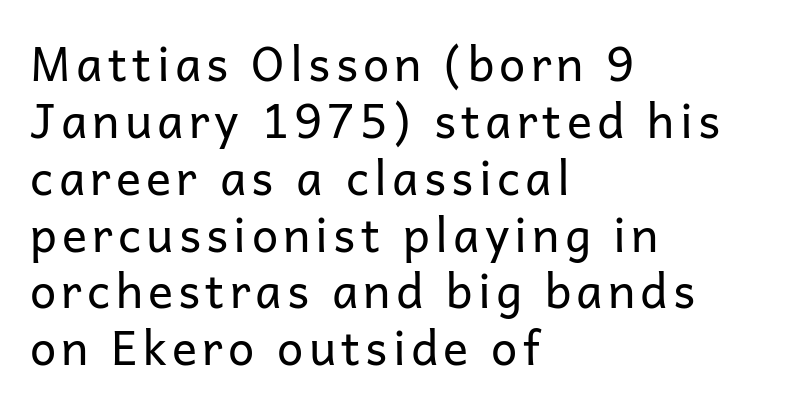
Anything drawn beneath the words? Only blank space. Nope, no serifs anywhere on these letters. Unlike italic type, these characters show no tilt at all. The typesetter chose a ragged-right arrangement here.
